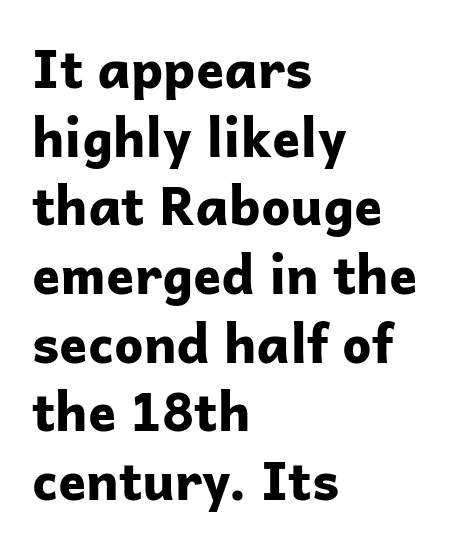
The image shows 52 px bold sans-serif type, upright; set left-aligned, normal line spacing (1.32x), normal letter spacing, not underlined; low stroke contrast and a medium x-height.
